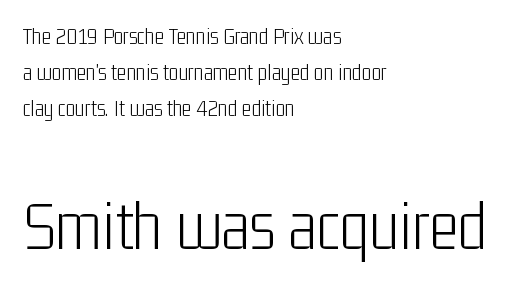
Q: Is the text bold? A: No.
Q: Is the text italic (slanted)? A: No, it is upright.
Q: Is the typeface a serif or a sans-serif typeface? A: Sans-serif.
Q: Is the text underlined? A: No.
Q: How is the paragraph aligned? A: Left-aligned.
Q: Is the spacing between letters normal or unusually wide? A: Normal.
Q: Is the spacing between lines tight, normal or loose? A: Normal.
Q: Which block of text is set in a larger size, the first (top) or the second (bottom)? A: The second (bottom) one.
Q: Width (condensed, normal, or wide)? A: Condensed.
Q: Stroke contrast? A: Low.
Q: x-height? A: Medium.
Q: Monospaced? A: No.
